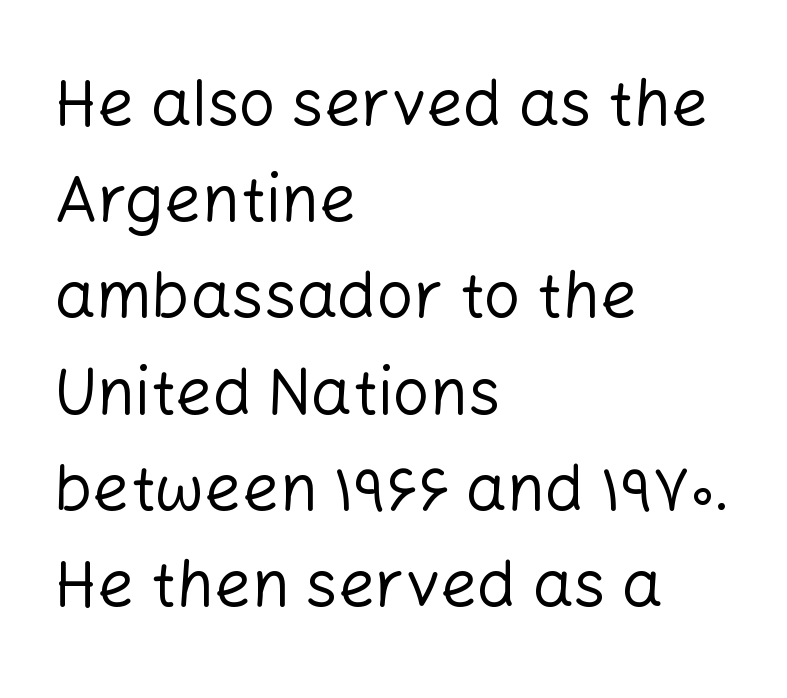
{"serif": "no", "italic": "no", "bold": "no", "weight": "regular", "width": "normal", "stroke_contrast": "low", "x_height": "medium", "monospaced": "no", "underline": "no", "align": "left", "line_spacing": "normal", "line_spacing_ratio": 1.48, "letter_spacing": "normal", "letter_spacing_em": 0.0, "glyph_px": 65}
